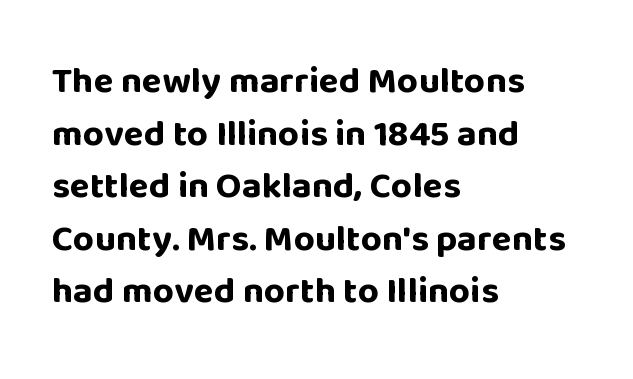
Spacing verdict: proportional, widths tailored to each character. On the weight axis this lands at bold, roughly 700. This is the regular roman posture of the typeface. Each line starts at the same left margin while the right side varies.
